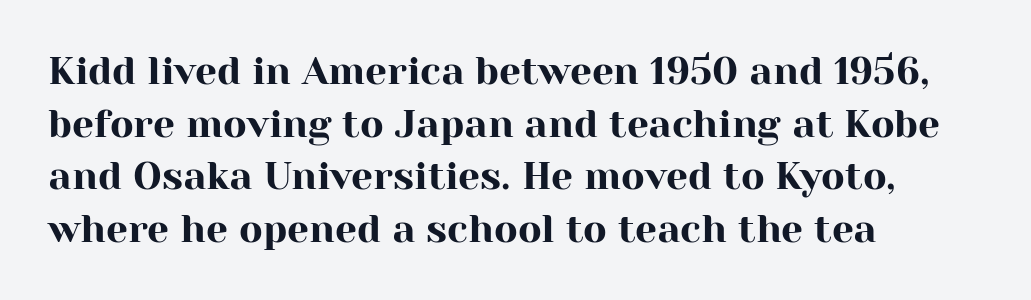
{"serif": "yes", "italic": "no", "width": "normal", "stroke_contrast": "high", "x_height": "medium", "monospaced": "no", "underline": "no", "align": "left", "line_spacing": "normal", "line_spacing_ratio": 1.35, "letter_spacing": "normal", "letter_spacing_em": 0.0, "glyph_px": 39}
